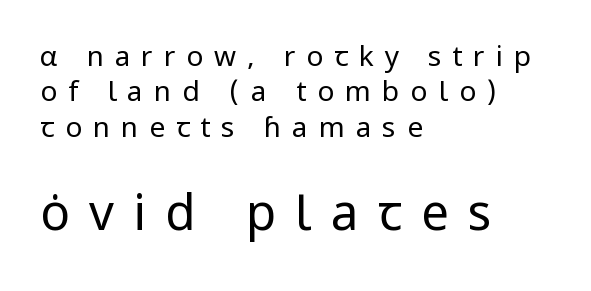
{"serif": "no", "italic": "no", "bold": "no", "weight": "regular", "width": "normal", "stroke_contrast": "low", "x_height": "medium", "monospaced": "no", "underline": "no", "align": "left", "line_spacing": "normal", "line_spacing_ratio": 1.26, "letter_spacing": "wide", "letter_spacing_em": 0.39, "larger_block": "second", "size_ratio": 1.75, "glyph_px": 49}
